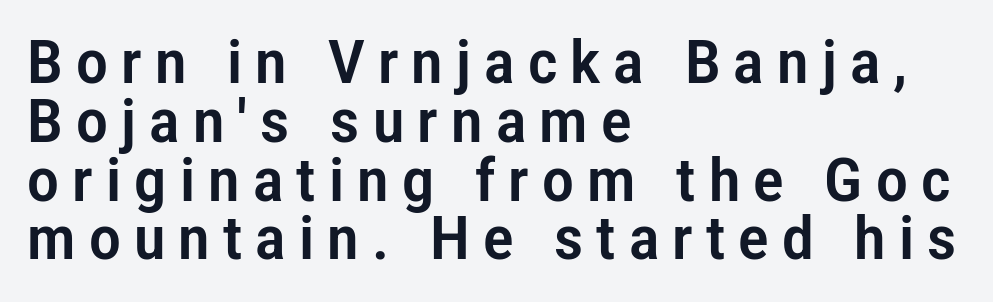
The image shows 60 px condensed sans-serif type, upright; set left-aligned, tight line spacing (0.98x), unusually wide letter spacing (+0.22 em), not underlined; low stroke contrast and a medium x-height.
